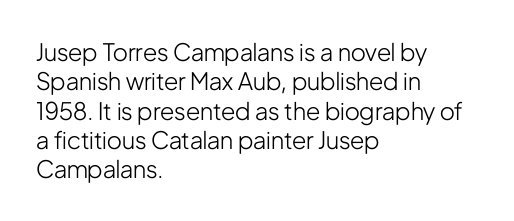
The image shows 24 px text type, upright; set left-aligned, line spacing 1.22x, normal letter spacing, not underlined.
